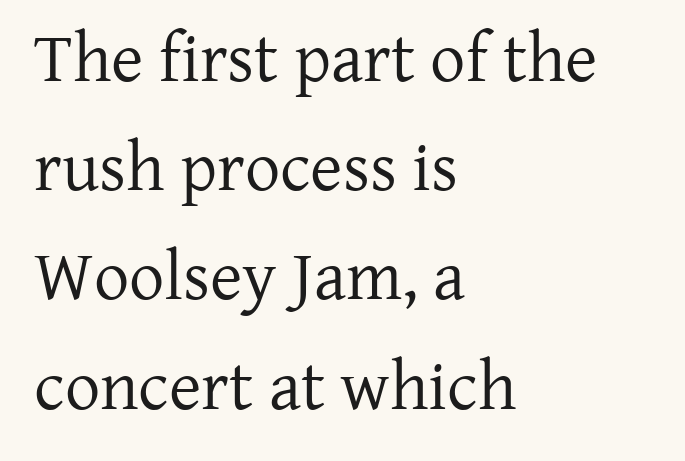
Rendered with straight, roman letterforms. Each line starts at the same left margin while the right side varies. Default kerning and tracking; the words read as compact shapes. The leading is moderate, giving the passage an even texture.
